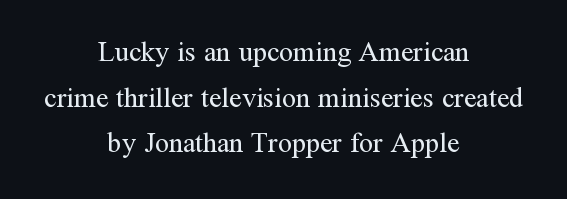
Q: Is the text bold? A: No.
Q: Is the text italic (slanted)? A: No, it is upright.
Q: Is the typeface a serif or a sans-serif typeface? A: Serif.
Q: Is the text underlined? A: No.
Q: How is the paragraph aligned? A: Centered.
Q: Is the spacing between letters normal or unusually wide? A: Normal.
Q: Is the spacing between lines tight, normal or loose? A: Normal.
Q: Width (condensed, normal, or wide)? A: Normal.
Q: Stroke contrast? A: Medium.
Q: x-height? A: Medium.
Q: Monospaced? A: No.
